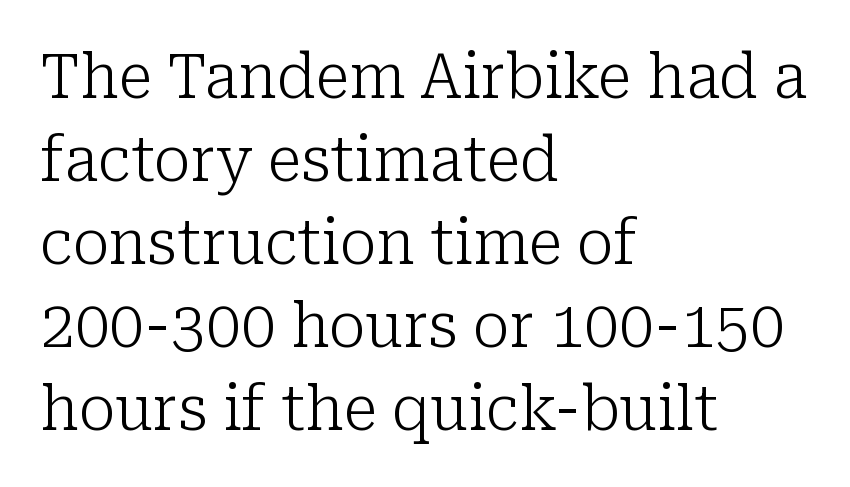
The image shows 62 px light serif type, upright; set left-aligned, normal line spacing (1.34x), normal letter spacing, not underlined; low stroke contrast and a medium x-height.
